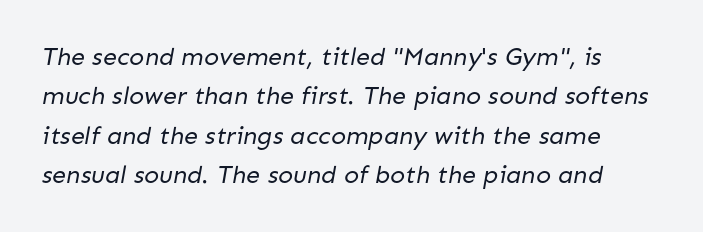
Descenders are the only things crossing below the line. Unbolded letterforms with no extra heft. The rows are spaced the way most documents space them. Where is the straight margin? On the left.
